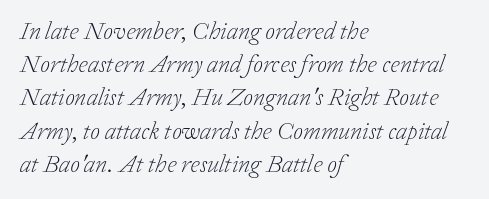
The weight tops out at a normal text grade. Whoever set this chose a conventional vertical rhythm. This rendering uses left alignment, leaving the right contour irregular. Decoration check: the copy has no underline.
